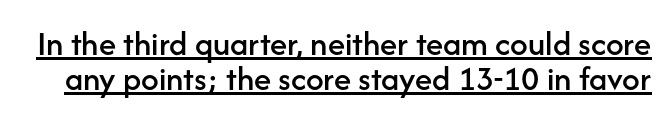
Q: Is the text italic (slanted)? A: No, it is upright.
Q: Is the typeface a serif or a sans-serif typeface? A: Sans-serif.
Q: Is the text underlined? A: Yes.
Q: Is the spacing between letters normal or unusually wide? A: Normal.
Q: Is the spacing between lines tight, normal or loose? A: Tight.
Q: Width (condensed, normal, or wide)? A: Normal.
Q: Stroke contrast? A: Low.
Q: x-height? A: Medium.
Q: Monospaced? A: No.
